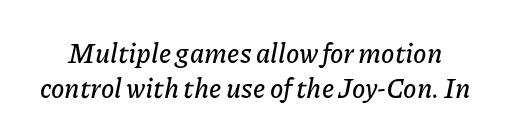
Q: Is the text italic (slanted)? A: Yes, it leans right by about 11 degrees.
Q: Is the text underlined? A: No.
Q: Is the spacing between letters normal or unusually wide? A: Normal.
Q: Is the spacing between lines tight, normal or loose? A: Normal.
